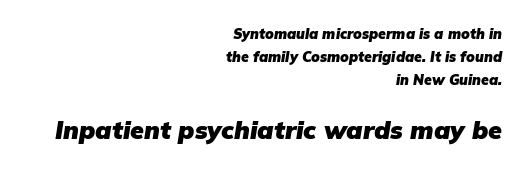
How heavy is the stroke? Heavy — this is a bold. Would a proofreader flag this as italicized? Yes. Descender tails drop into unmarked territory. Caption: multi-line text, flush right, ragged left. Visually, the bottom section dominates because its glyphs are scaled up.
